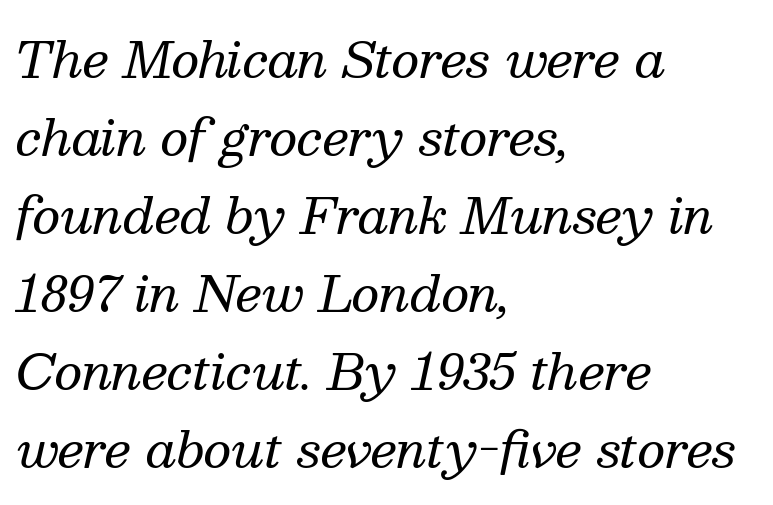
Weight: regular or lighter. Italic: yes, the glyphs are oblique. The gaps between neighbouring characters are ordinary and unremarkable. Short and long lines alike share a common starting point at left.
